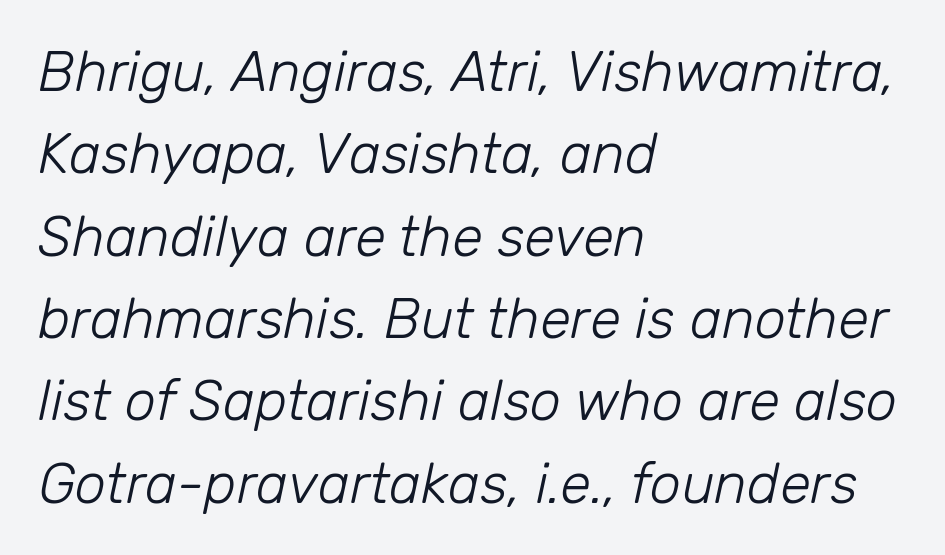
The image shows 56 px light type, italic (leaning right); set left-aligned, normal line spacing (1.47x), normal letter spacing, not underlined; low stroke contrast and a medium x-height.
